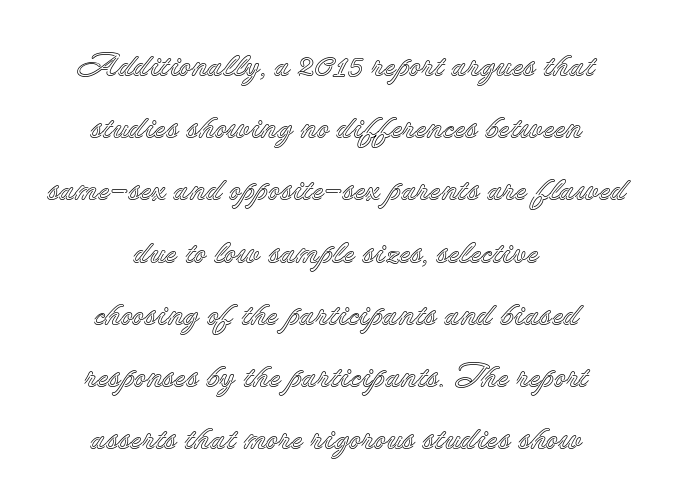
The image shows 34 px text type; set centered, line spacing 1.83x, normal letter spacing, not underlined; a small x-height.
